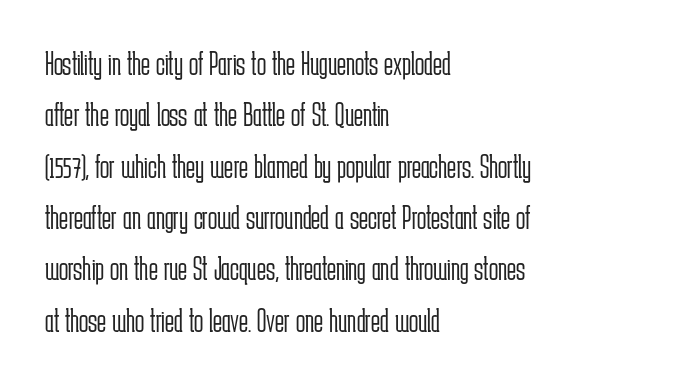
The image shows 34 px light, condensed sans-serif type, upright; set left-aligned, normal line spacing (1.51x), normal letter spacing, not underlined; low stroke contrast and a medium x-height.
